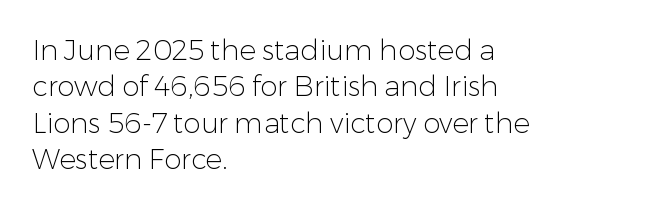
The image shows 28 px light sans-serif type, upright; set left-aligned, normal line spacing (1.3x), normal letter spacing, not underlined; low stroke contrast and a medium x-height.
